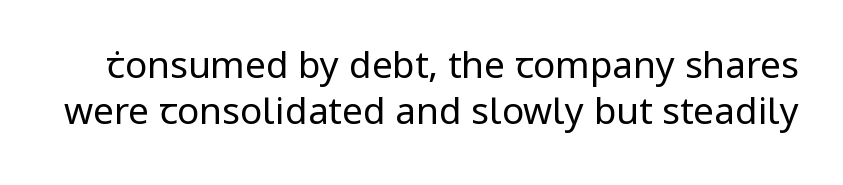
Q: Is the text bold? A: No.
Q: Is the text italic (slanted)? A: No, it is upright.
Q: Is the typeface a serif or a sans-serif typeface? A: Sans-serif.
Q: Is the text underlined? A: No.
Q: Is the spacing between letters normal or unusually wide? A: Normal.
Q: Is the spacing between lines tight, normal or loose? A: Normal.
Q: Width (condensed, normal, or wide)? A: Normal.
Q: Stroke contrast? A: Low.
Q: x-height? A: Medium.
Q: Monospaced? A: No.
